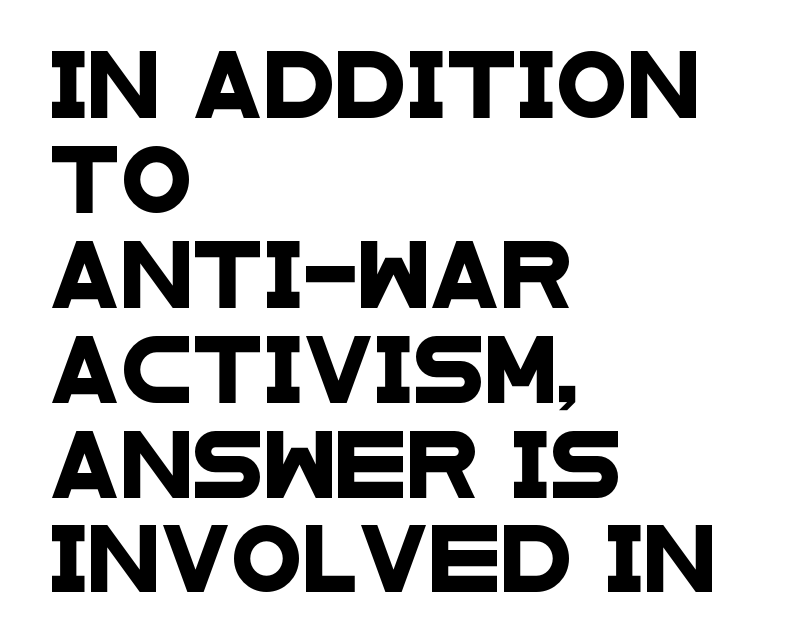
Note the varied advance widths — an 'i' is clearly narrower than an 'm'. Has an underline been added? It has not. If you drew a ruler down the left edge, every line would touch it. Interline gaps are of average width in this sample.
